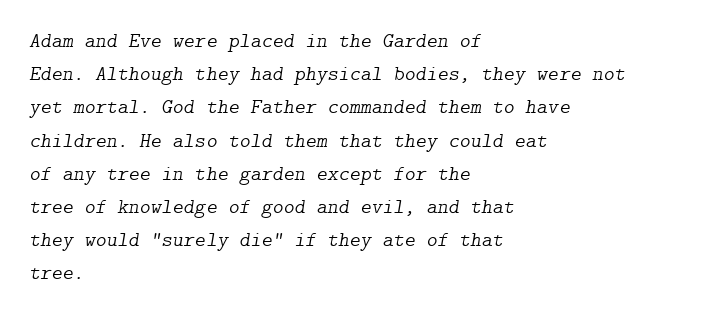
Quick note: italic. Line beginnings align vertically; line endings do not. Caption: standard tracking, unaltered. Vertical stems look standard width or narrower in stroke.
